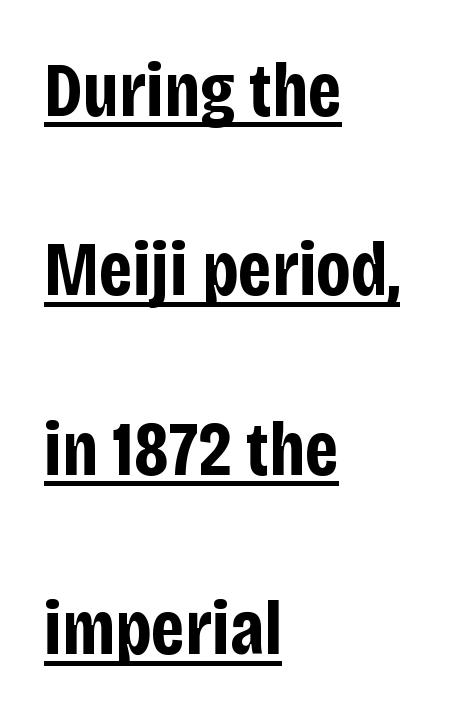
{"serif": "no", "italic": "no", "bold": "yes", "weight": "bold", "width": "condensed", "stroke_contrast": "low", "x_height": "large", "monospaced": "no", "underline": "yes", "align": "left", "line_spacing": "loose", "line_spacing_ratio": 2.33, "letter_spacing": "normal", "letter_spacing_em": 0.0, "glyph_px": 77}
